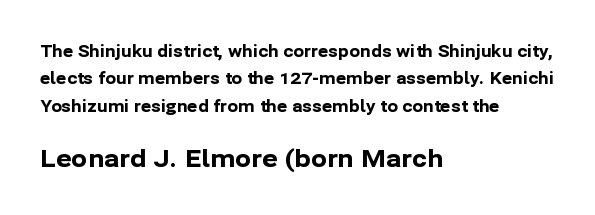
The type is set solid horizontally, with unmodified tracking. Look at the glyph heights: the lower group is clearly the bigger setting. Where is the straight margin? On the left. The font is running at its bold setting. Honestly, there is no underline to notice here at all. Designer's note — italics off, roman on.
